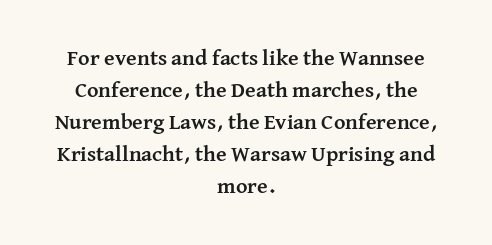
{"italic": "no", "bold": "yes", "underline": "no", "align": "center", "line_spacing": "normal", "line_spacing_ratio": 1.45, "letter_spacing": "normal", "letter_spacing_em": 0.0, "glyph_px": 22}
